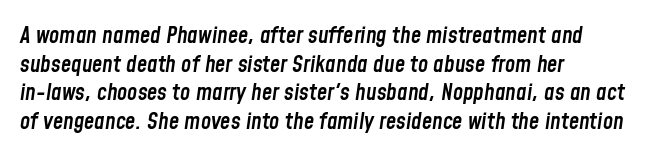
Q: Is the text bold? A: Semi-bold.
Q: Is the text italic (slanted)? A: Yes, it leans right by about 8 degrees.
Q: Is the text underlined? A: No.
Q: How is the paragraph aligned? A: Left-aligned.
Q: Is the spacing between letters normal or unusually wide? A: Normal.
